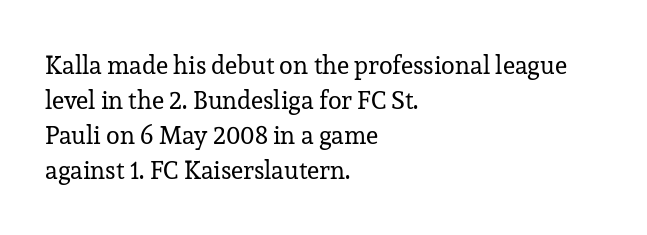
{"italic": "no", "bold": "no", "underline": "no", "align": "left", "line_spacing": "normal", "line_spacing_ratio": 1.4, "letter_spacing": "normal", "letter_spacing_em": 0.0, "glyph_px": 25}
